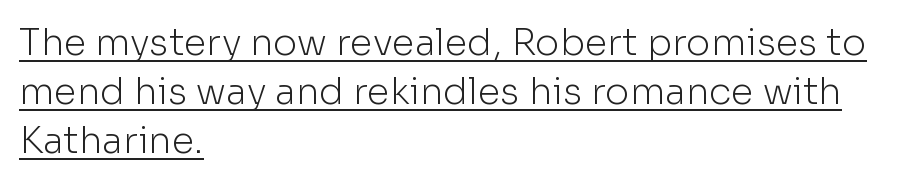
The image shows 37 px light sans-serif type, upright; set left-aligned, normal line spacing (1.33x), normal letter spacing, underlined; low stroke contrast and a medium x-height.
